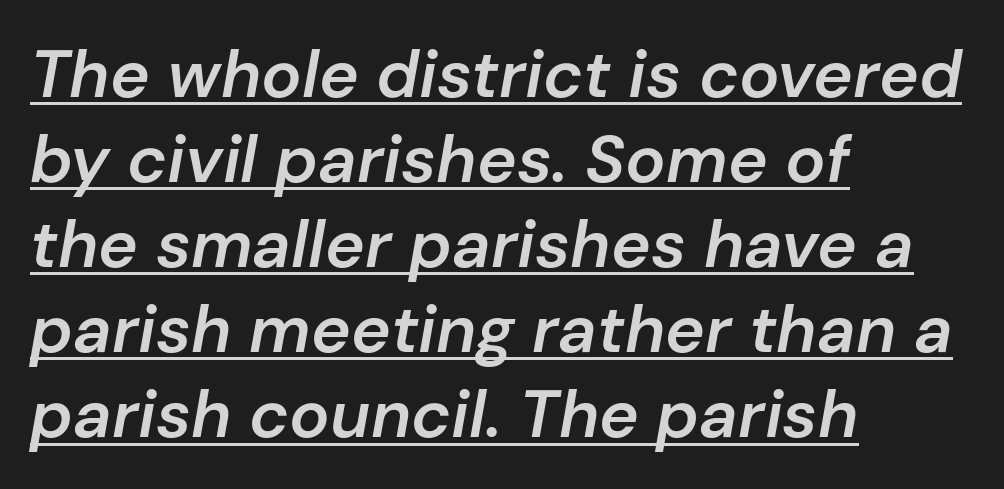
The image shows 67 px semibold type, italic (leaning right); set left-aligned, normal line spacing (1.27x), normal letter spacing, underlined; low stroke contrast and a medium x-height.
